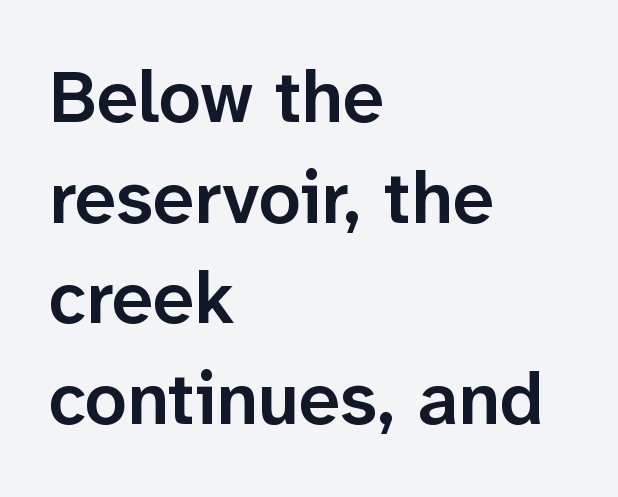
The image shows 74 px semibold sans-serif type, upright; set left-aligned, normal line spacing (1.36x), normal letter spacing, not underlined; low stroke contrast and a medium x-height.
